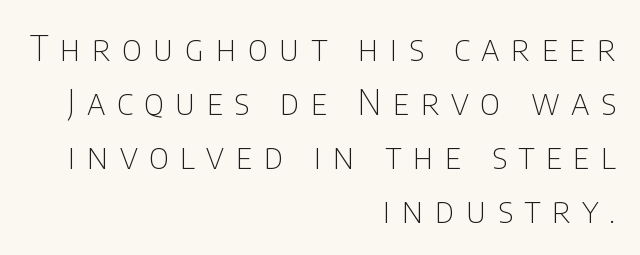
Q: Is the text bold? A: No.
Q: Is the text italic (slanted)? A: No, it is upright.
Q: Is the typeface a serif or a sans-serif typeface? A: Sans-serif.
Q: Is the text underlined? A: No.
Q: How is the paragraph aligned? A: Right-aligned.
Q: Is the spacing between letters normal or unusually wide? A: Unusually wide.
Q: Is the spacing between lines tight, normal or loose? A: Normal.
Q: Width (condensed, normal, or wide)? A: Condensed.
Q: Stroke contrast? A: Low.
Q: x-height? A: Large.
Q: Monospaced? A: No.
